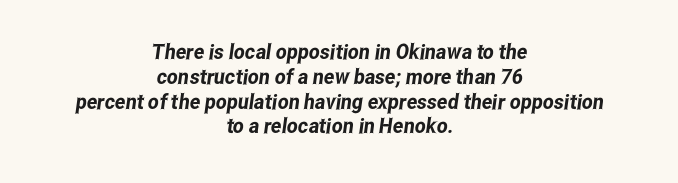
{"underline": "no", "align": "center", "line_spacing_ratio": 1.18, "letter_spacing": "normal", "letter_spacing_em": 0.0, "glyph_px": 21}
